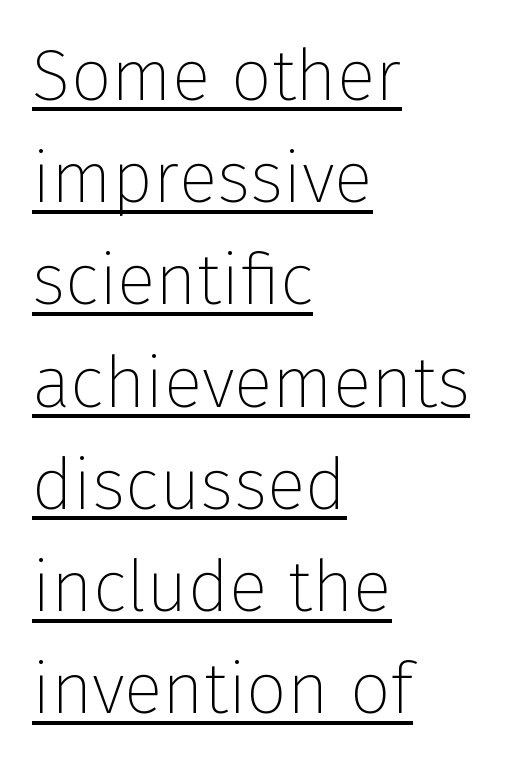
The lines in this sample share a left origin and differ only in where they stop. These lines were composed using upright roman letters. Ink coverage per letter is moderate at most. The line-height multiplier appears to be the usual default.
